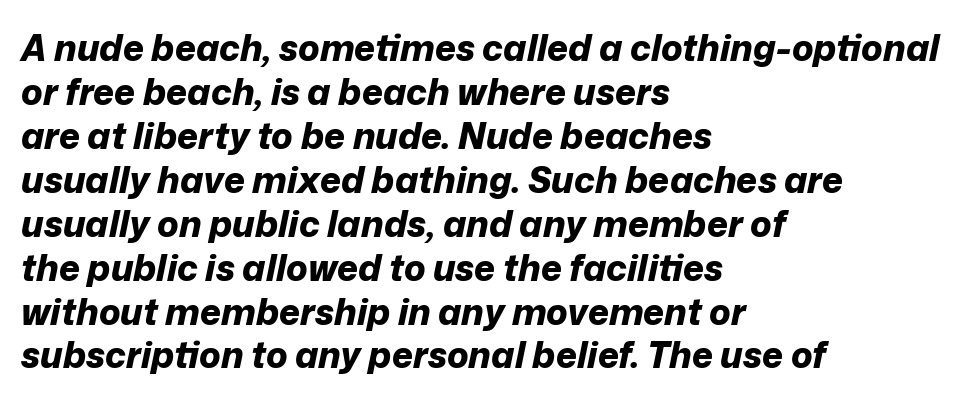
The image shows 36 px bold type, italic (leaning right); set left-aligned, line spacing 1.22x, normal letter spacing, not underlined; low stroke contrast and a medium x-height.
